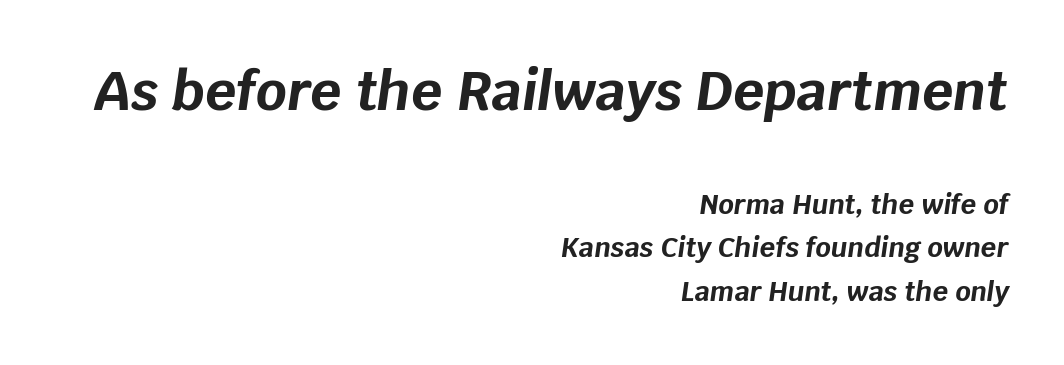
Observe the lean: these are italic letterforms. A normal amount of white space separates one row of letters from the next. Plain, unruled lines of type. Line ends are locked; line starts wander. Look at the glyph heights: the upper group is clearly the bigger setting. You could call the tracking neutral — neither tight nor loose.
